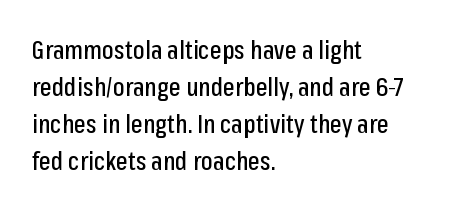
The space beneath each line is pristine and unruled. Compared with typical paragraphs, the rows here are spaced about the same. Notice how the passage keeps a crisp vertical edge on the left only. Short note: letters normally spaced.
